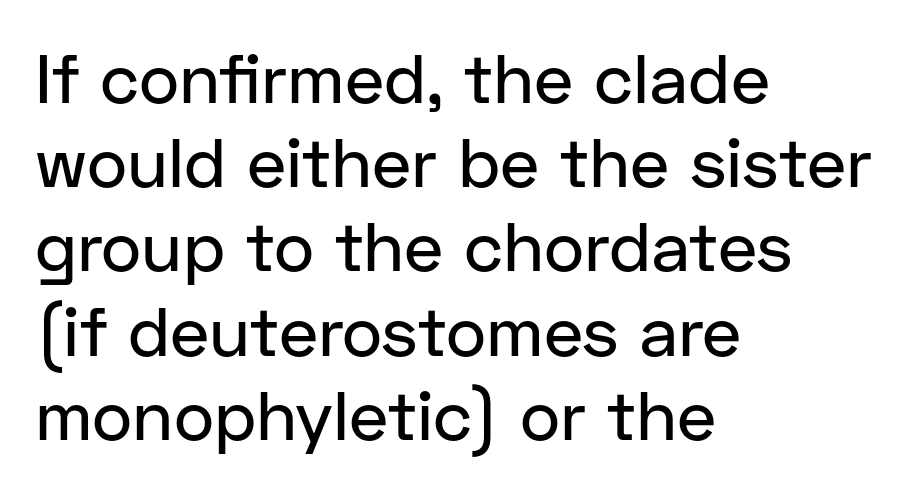
Q: Is the text italic (slanted)? A: No, it is upright.
Q: Is the typeface a serif or a sans-serif typeface? A: Sans-serif.
Q: Is the text underlined? A: No.
Q: How is the paragraph aligned? A: Left-aligned.
Q: Is the spacing between letters normal or unusually wide? A: Normal.
Q: Width (condensed, normal, or wide)? A: Normal.
Q: Stroke contrast? A: Low.
Q: x-height? A: Medium.
Q: Monospaced? A: No.
